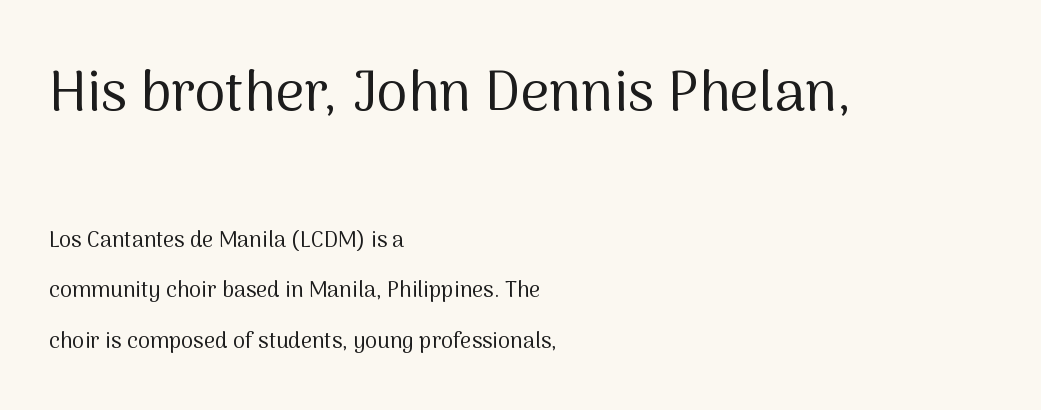
{"serif": "no", "italic": "no", "bold": "no", "weight": "regular", "width": "normal", "stroke_contrast": "medium", "x_height": "medium", "monospaced": "no", "underline": "no", "align": "left", "line_spacing": "loose", "line_spacing_ratio": 2.3, "letter_spacing": "normal", "letter_spacing_em": 0.0, "larger_block": "first", "size_ratio": 2.55, "glyph_px": 56}
